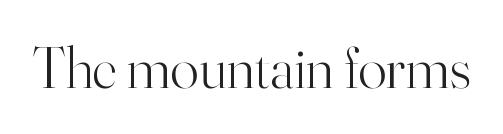
The axis of the letterforms is exactly vertical. Here the designer chose a conventional face with non-uniform glyph widths. Default kerning and tracking; the words read as compact shapes. This sample uses a serif face.
